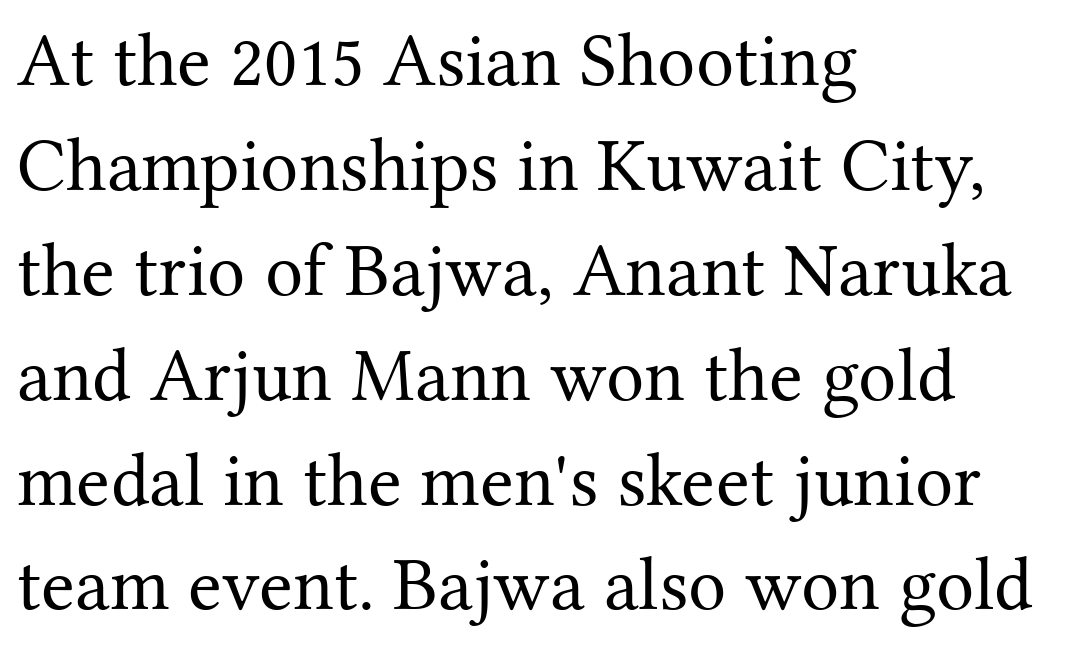
The image shows 76 px regular-weight serif type, upright; set left-aligned, normal line spacing (1.38x), normal letter spacing, not underlined; medium stroke contrast and a medium x-height.
